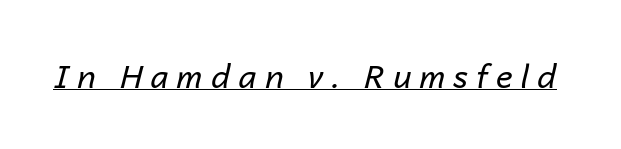
When letters slant like this, we call the style italic. The face looks like a standard text weight, possibly lighter. Looks like regular typesetting: each glyph gets only the width it needs. The face used here appears with an underline applied. Compared with typical body copy, the letter spacing here is much looser.
